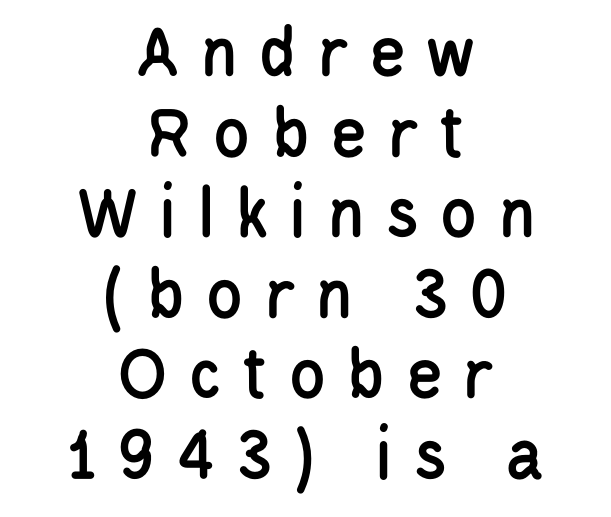
These lines are rendered in a variable-pitch font. The font's upright variant was chosen for this text. No feet cap the strokes, marking this as sans-serif type. Line spacing here is tight. Each word looks stretched out because of the extra space between its letters. The specimen omits any rule beneath the text block's lines.
